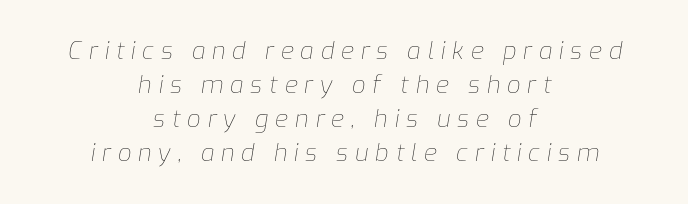
The image shows 24 px text type, italic (leaning right); set centered, normal line spacing (1.42x), unusually wide letter spacing (+0.28 em), not underlined.
